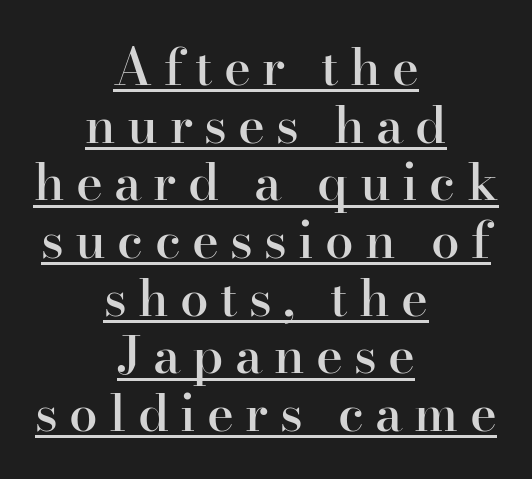
Q: Is the text bold? A: Semi-bold.
Q: Is the text italic (slanted)? A: No, it is upright.
Q: Is the typeface a serif or a sans-serif typeface? A: Serif.
Q: Is the text underlined? A: Yes.
Q: How is the paragraph aligned? A: Centered.
Q: Is the spacing between letters normal or unusually wide? A: Unusually wide.
Q: Is the spacing between lines tight, normal or loose? A: Tight.
Q: Width (condensed, normal, or wide)? A: Normal.
Q: Stroke contrast? A: High.
Q: x-height? A: Small.
Q: Monospaced? A: No.
